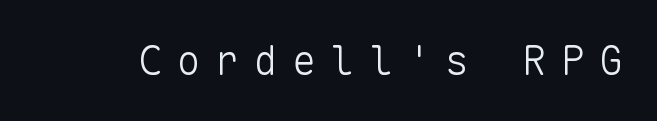
Q: Is the text bold? A: No.
Q: Is the text italic (slanted)? A: No, it is upright.
Q: Is the typeface a serif or a sans-serif typeface? A: Sans-serif.
Q: Is the text underlined? A: No.
Q: Is the spacing between letters normal or unusually wide? A: Unusually wide.
Q: Width (condensed, normal, or wide)? A: Normal.
Q: Stroke contrast? A: Low.
Q: x-height? A: Medium.
Q: Monospaced? A: Yes.
